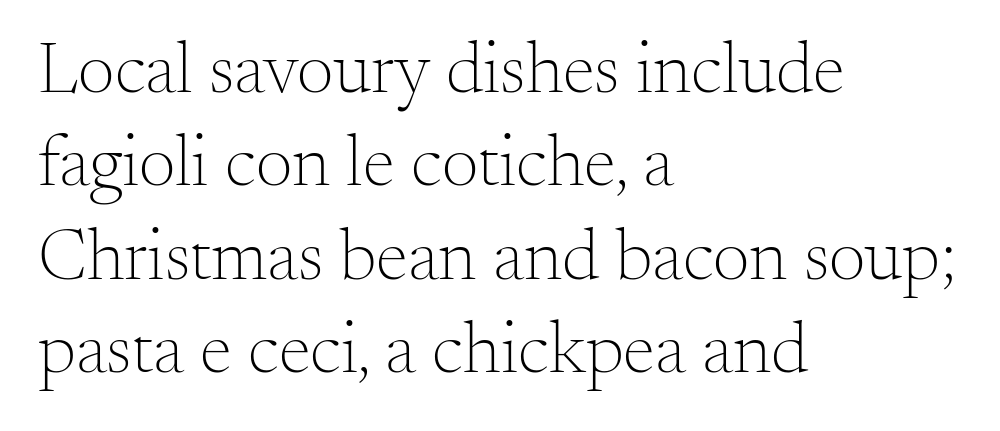
{"serif": "yes", "italic": "no", "bold": "no", "weight": "light", "width": "normal", "stroke_contrast": "medium", "x_height": "small", "monospaced": "no", "underline": "no", "align": "left", "line_spacing": "normal", "line_spacing_ratio": 1.28, "letter_spacing": "normal", "letter_spacing_em": 0.0, "glyph_px": 73}
